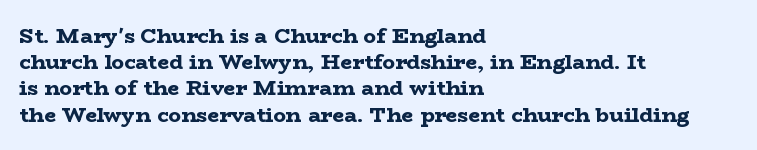
{"italic": "no", "bold": "yes", "underline": "no", "align": "left", "line_spacing": "normal", "line_spacing_ratio": 1.25, "letter_spacing": "normal", "letter_spacing_em": 0.0, "glyph_px": 21}
